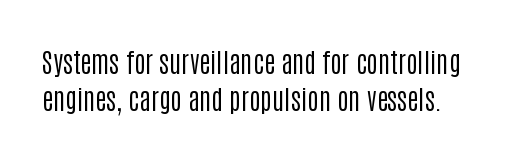
{"italic": "no", "bold": "no", "underline": "no", "line_spacing": "normal", "line_spacing_ratio": 1.38, "letter_spacing": "normal", "letter_spacing_em": 0.0, "glyph_px": 27}
